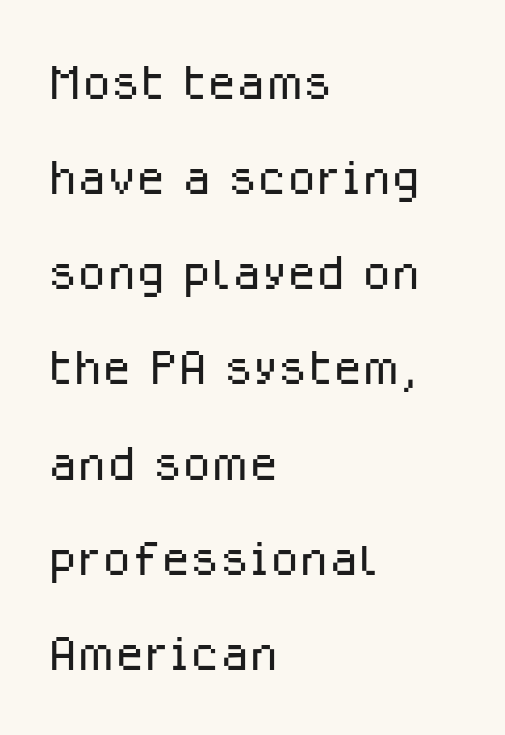
The image shows 67 px light sans-serif type, upright; set left-aligned, normal line spacing (1.42x), normal letter spacing, not underlined; low stroke contrast and a medium x-height.
